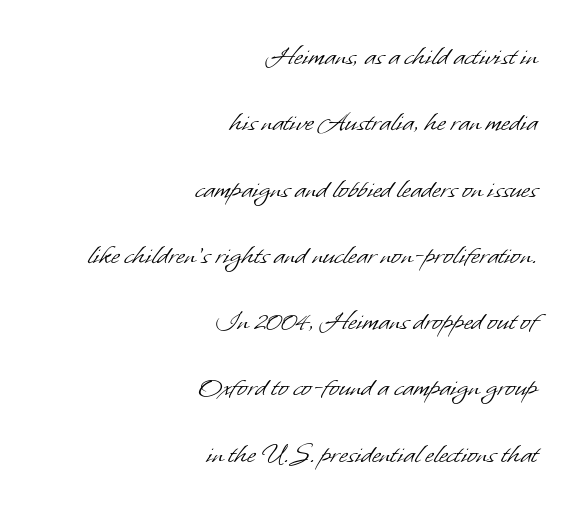
The image shows 30 px light sans-serif type; set right-aligned, loose line spacing (2.21x), normal letter spacing, not underlined; low stroke contrast and a small x-height.
